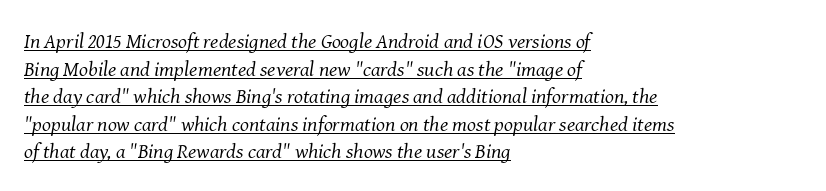
Q: Is the text bold? A: No.
Q: Is the text italic (slanted)? A: Yes, it leans right by about 8 degrees.
Q: Is the text underlined? A: Yes.
Q: How is the paragraph aligned? A: Left-aligned.
Q: Is the spacing between letters normal or unusually wide? A: Normal.
Q: Is the spacing between lines tight, normal or loose? A: Normal.
